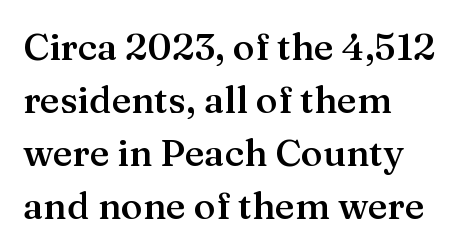
{"serif": "yes", "italic": "no", "bold": "semi", "weight": "semibold", "width": "normal", "stroke_contrast": "medium", "x_height": "medium", "monospaced": "no", "underline": "no", "align": "left", "line_spacing": "normal", "line_spacing_ratio": 1.43, "letter_spacing": "normal", "letter_spacing_em": 0.0, "glyph_px": 37}
